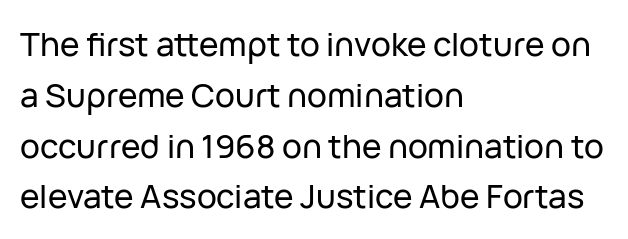
The image shows 33 px sans-serif type, upright; set left-aligned, normal line spacing (1.54x), normal letter spacing, not underlined; low stroke contrast and a medium x-height.
